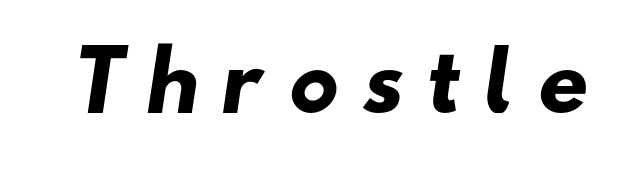
The image shows 80 px heavy, wide sans-serif type; set unusually wide letter spacing (+0.25 em), not underlined; low stroke contrast and a small x-height.
